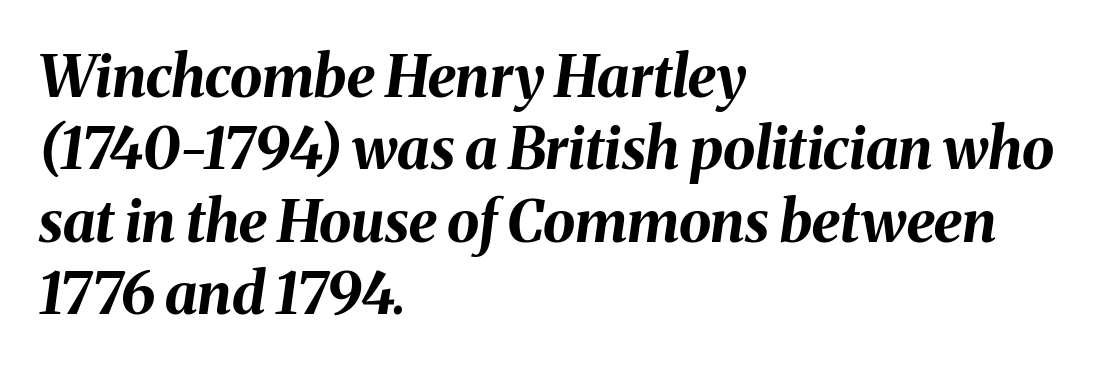
The image shows 58 px bold type, italic (leaning right); set left-aligned, normal line spacing (1.25x), normal letter spacing, not underlined; medium stroke contrast and a medium x-height.
